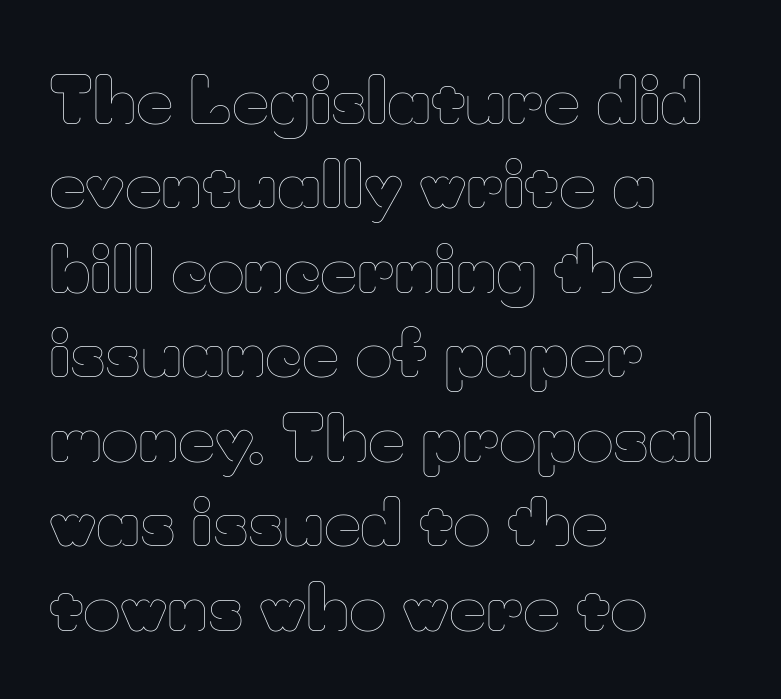
{"italic": "no", "bold": "no", "weight": "thin", "width": "normal", "stroke_contrast": "low", "x_height": "small", "monospaced": "no", "underline": "no", "align": "left", "line_spacing": "normal", "line_spacing_ratio": 1.32, "letter_spacing": "normal", "letter_spacing_em": 0.0, "glyph_px": 64}
